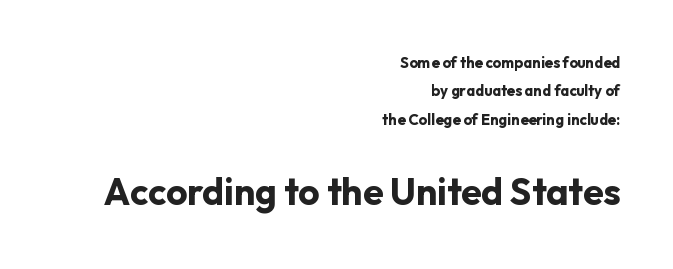
Q: Is the text bold? A: Yes.
Q: Is the text italic (slanted)? A: No, it is upright.
Q: Is the typeface a serif or a sans-serif typeface? A: Sans-serif.
Q: Is the text underlined? A: No.
Q: How is the paragraph aligned? A: Right-aligned.
Q: Is the spacing between letters normal or unusually wide? A: Normal.
Q: Is the spacing between lines tight, normal or loose? A: Loose.
Q: Which block of text is set in a larger size, the first (top) or the second (bottom)? A: The second (bottom) one.
Q: Width (condensed, normal, or wide)? A: Normal.
Q: Stroke contrast? A: Low.
Q: x-height? A: Medium.
Q: Monospaced? A: No.
